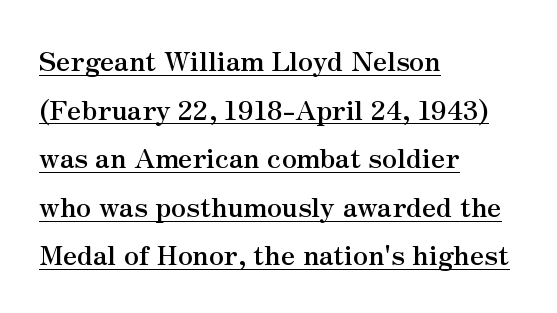
{"italic": "no", "bold": "yes", "underline": "yes", "align": "left", "line_spacing_ratio": 1.8, "letter_spacing": "normal", "letter_spacing_em": 0.0, "glyph_px": 27}
